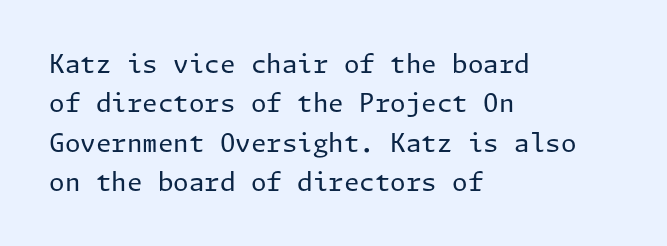
The image shows 25 px text type, upright; set left-aligned, normal line spacing (1.58x), normal letter spacing, not underlined.
